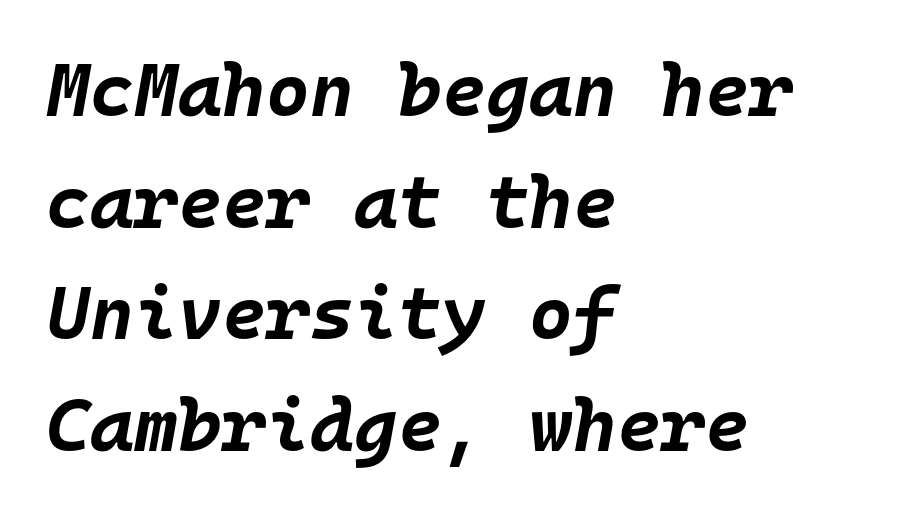
Looks like terminal output: every glyph gets an equal slot. This rendering leaves character spacing at its baseline value. Descenders hang freely into open space. Weight check: bold — yes, fully.
